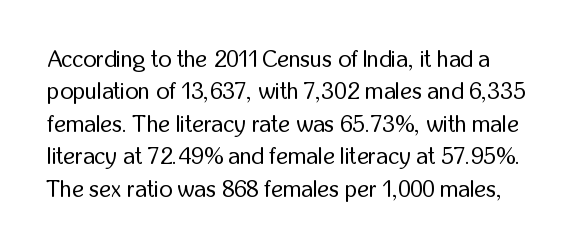
Q: Is the text bold? A: No.
Q: Is the text italic (slanted)? A: No, it is upright.
Q: Is the text underlined? A: No.
Q: Is the spacing between letters normal or unusually wide? A: Normal.
Q: Is the spacing between lines tight, normal or loose? A: Normal.
